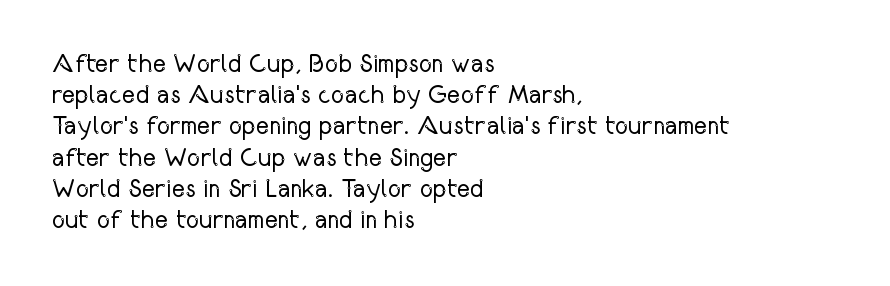
{"italic": "no", "bold": "no", "underline": "no", "align": "left", "line_spacing": "normal", "line_spacing_ratio": 1.25, "letter_spacing": "normal", "letter_spacing_em": 0.0, "glyph_px": 25}
